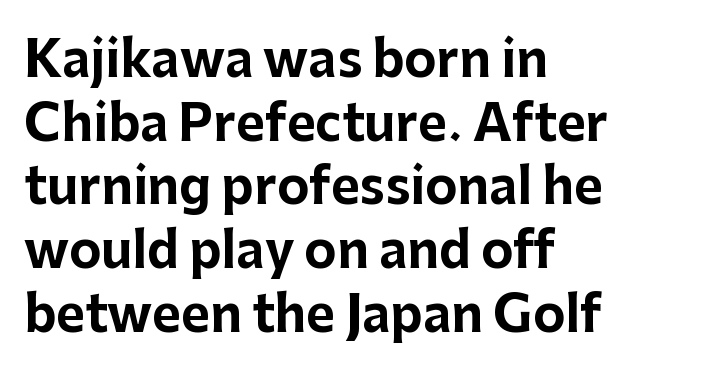
The image shows 49 px bold sans-serif type, upright; set left-aligned, normal line spacing (1.3x), normal letter spacing, not underlined; low stroke contrast and a medium x-height.
